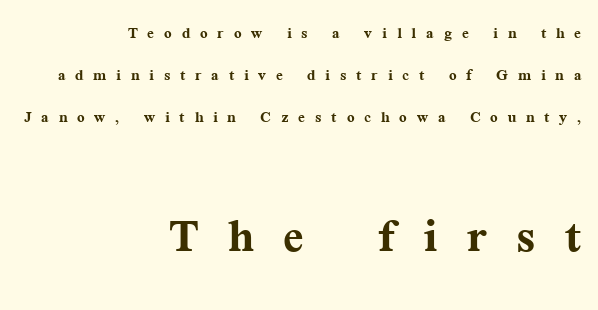
Compared with typical body copy, the letter spacing here is much looser. Unlike a clean sans, this face finishes its strokes with serifs. Think of a printed novel: that variable character pitch is what you see here. The space directly below the letters is spotless. This sample uses an upright cut, with every glyph sitting square on the baseline.
